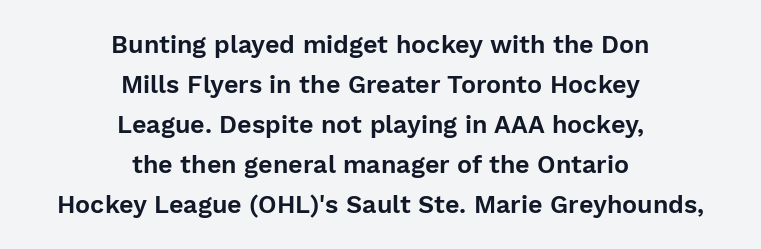
{"italic": "no", "underline": "no", "align": "center", "line_spacing": "normal", "line_spacing_ratio": 1.6, "letter_spacing": "normal", "letter_spacing_em": 0.0, "glyph_px": 25}
